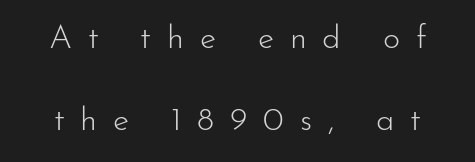
Q: Is the text bold? A: No.
Q: Is the text italic (slanted)? A: No, it is upright.
Q: Is the typeface a serif or a sans-serif typeface? A: Sans-serif.
Q: Is the text underlined? A: No.
Q: Is the spacing between letters normal or unusually wide? A: Unusually wide.
Q: Is the spacing between lines tight, normal or loose? A: Loose.
Q: Width (condensed, normal, or wide)? A: Normal.
Q: Stroke contrast? A: Low.
Q: x-height? A: Small.
Q: Monospaced? A: No.
